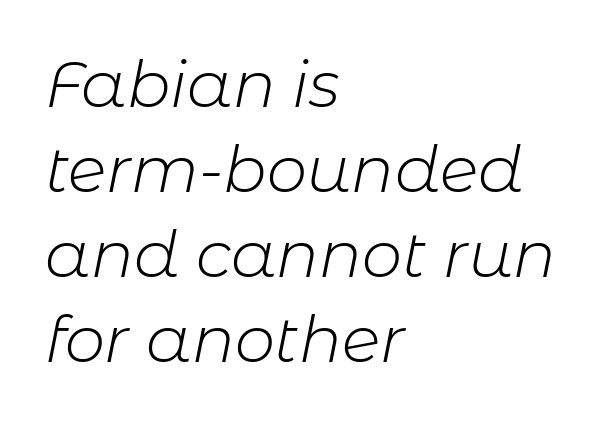
Q: Is the text bold? A: No.
Q: Is the text italic (slanted)? A: Yes, it leans right by about 11 degrees.
Q: Is the text underlined? A: No.
Q: How is the paragraph aligned? A: Left-aligned.
Q: Is the spacing between letters normal or unusually wide? A: Normal.
Q: Is the spacing between lines tight, normal or loose? A: Normal.
Q: Width (condensed, normal, or wide)? A: Normal.
Q: Stroke contrast? A: Low.
Q: x-height? A: Medium.
Q: Monospaced? A: No.
